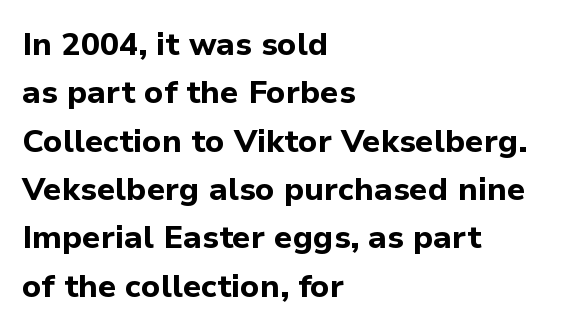
The image shows 32 px bold sans-serif type, upright; set left-aligned, normal line spacing (1.51x), normal letter spacing, not underlined; low stroke contrast and a medium x-height.
